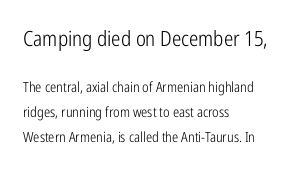
{"italic": "no", "bold": "no", "underline": "no", "align": "left", "line_spacing_ratio": 1.77, "letter_spacing": "normal", "letter_spacing_em": 0.0, "larger_block": "first", "size_ratio": 1.5, "glyph_px": 21}
